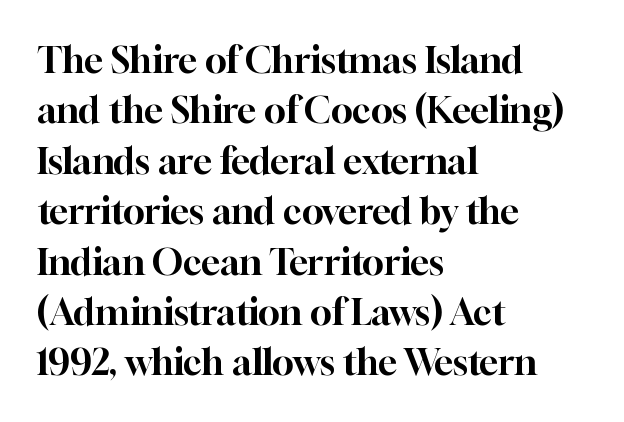
Is this a fixed-width face? No — the glyphs have proportional, varying widths. What kind of face is this? One with serifs. Line starts are locked; line ends wander. Has an underline been added? It has not. This is roman type, the default non-slanted kind.
